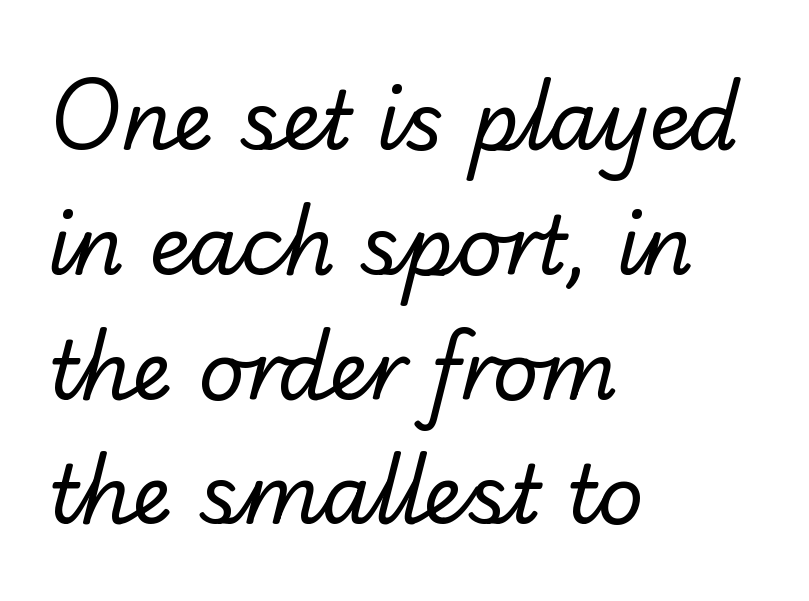
Q: Is the text bold? A: No.
Q: Is the typeface a serif or a sans-serif typeface? A: Sans-serif.
Q: Is the text underlined? A: No.
Q: How is the paragraph aligned? A: Left-aligned.
Q: Is the spacing between letters normal or unusually wide? A: Normal.
Q: Is the spacing between lines tight, normal or loose? A: Normal.
Q: Width (condensed, normal, or wide)? A: Normal.
Q: Stroke contrast? A: Low.
Q: x-height? A: Small.
Q: Monospaced? A: No.
